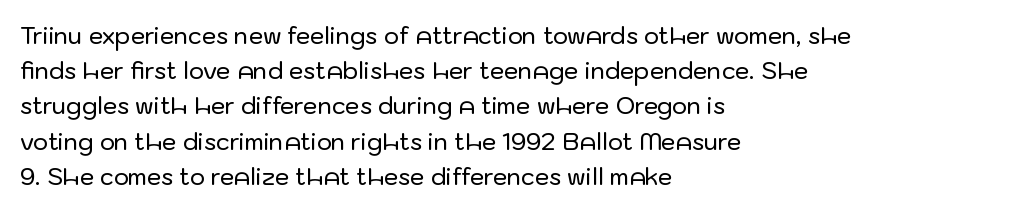
{"italic": "no", "underline": "no", "align": "left", "line_spacing": "normal", "line_spacing_ratio": 1.53, "letter_spacing": "normal", "letter_spacing_em": 0.0, "glyph_px": 23}
